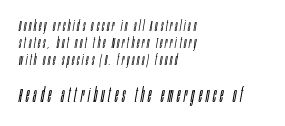
Q: Is the text bold? A: No.
Q: Is the text italic (slanted)? A: Yes, it leans right by about 10 degrees.
Q: Is the text underlined? A: No.
Q: How is the paragraph aligned? A: Left-aligned.
Q: Is the spacing between letters normal or unusually wide? A: Unusually wide.
Q: Which block of text is set in a larger size, the first (top) or the second (bottom)? A: The second (bottom) one.
